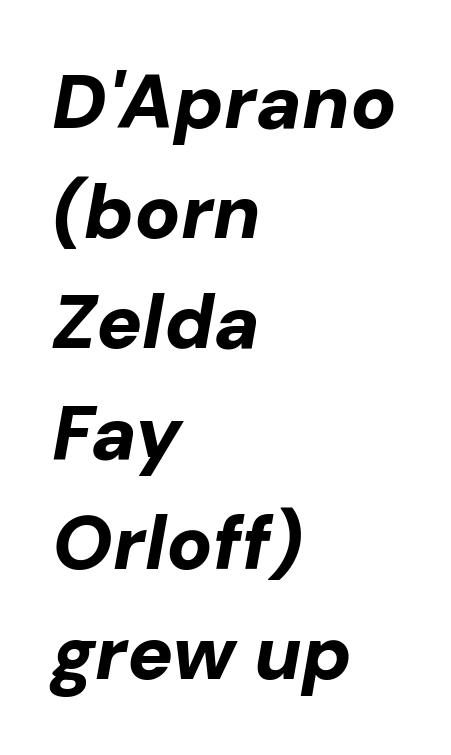
Q: Is the text bold? A: Yes.
Q: Is the text italic (slanted)? A: Yes, it leans right by about 10 degrees.
Q: Is the text underlined? A: No.
Q: How is the paragraph aligned? A: Left-aligned.
Q: Is the spacing between letters normal or unusually wide? A: Normal.
Q: Is the spacing between lines tight, normal or loose? A: Normal.
Q: Width (condensed, normal, or wide)? A: Normal.
Q: Stroke contrast? A: Low.
Q: x-height? A: Medium.
Q: Monospaced? A: No.
